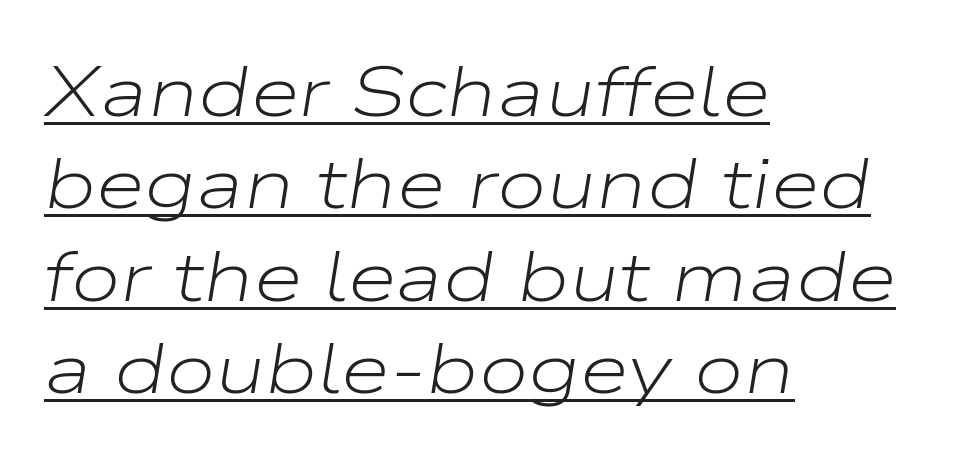
The image shows 71 px light, wide type, italic (leaning right); set left-aligned, normal line spacing (1.3x), normal letter spacing, underlined; low stroke contrast and a medium x-height.
